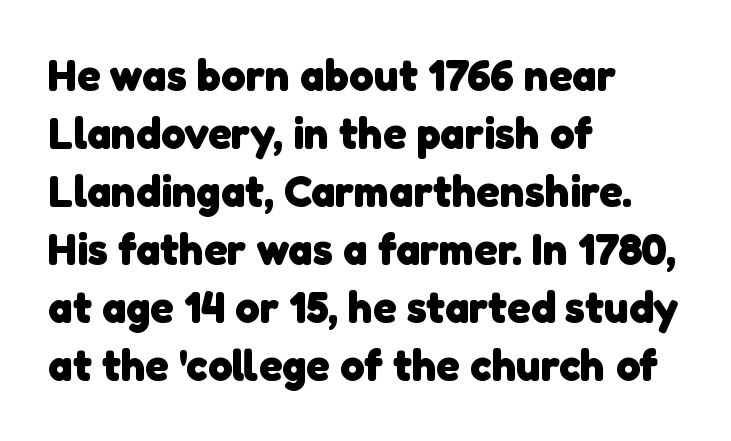
{"serif": "no", "bold": "yes", "weight": "heavy", "width": "normal", "stroke_contrast": "low", "x_height": "medium", "monospaced": "no", "underline": "no", "align": "left", "line_spacing": "normal", "line_spacing_ratio": 1.32, "letter_spacing": "normal", "letter_spacing_em": 0.0, "glyph_px": 44}
